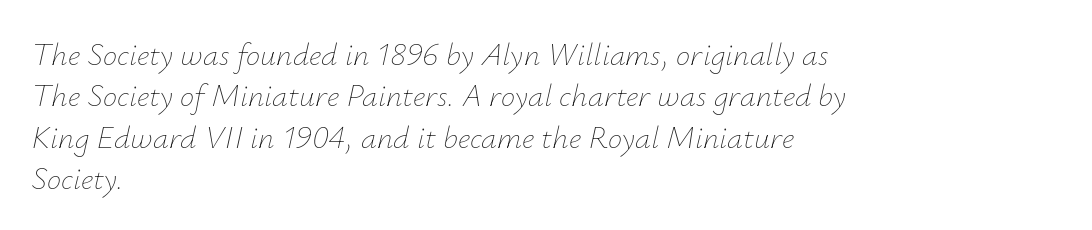
Varying glyph widths throughout — classic text-font behaviour. Each line starts at the same left margin while the right side varies. Anything drawn beneath the words? Only blank space. The characters are drawn with everyday or finer stroke widths.
